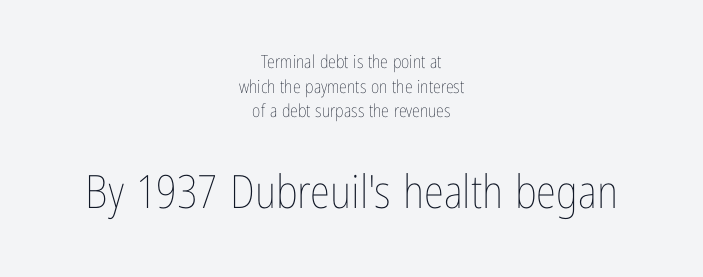
Inter-character spacing is left at the font's built-in metrics. Glance below the letters and you will spot only blank space. This sample has the flowing, uneven cadence of proportional lettering. Heft: none added — not bold. A student would call this center alignment; a typographer would say set centered. When letters stand straight like this, we call the style roman or upright.
